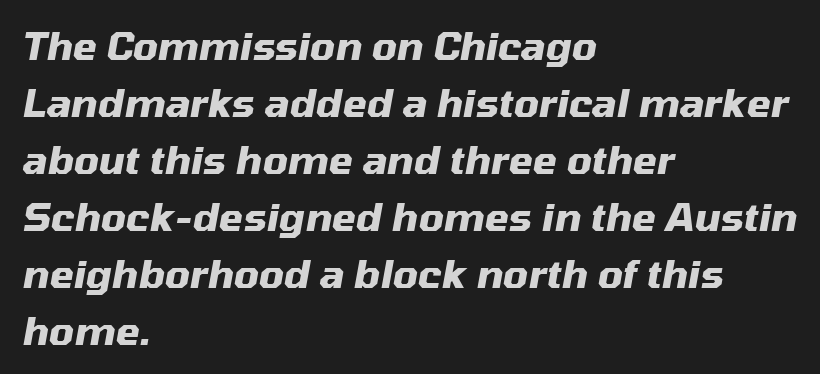
Proportional: the letters do not fall into vertical columns. Horizontal bands of white between lines are of average thickness. Line starts are locked; line ends wander. Thick stems and heavy bowls — unmistakably bold. Bare-footed words on every line. The passage shown leans; its letterforms are oblique.
